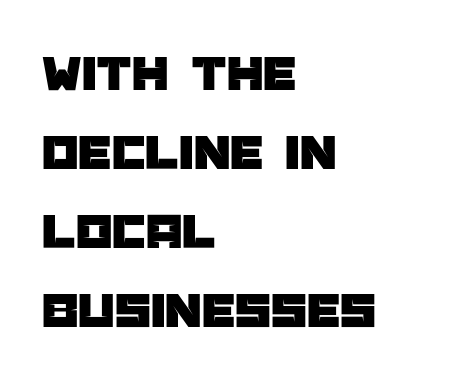
Q: Is the text italic (slanted)? A: No, it is upright.
Q: Is the typeface a serif or a sans-serif typeface? A: Sans-serif.
Q: Is the text underlined? A: No.
Q: How is the paragraph aligned? A: Left-aligned.
Q: Is the spacing between letters normal or unusually wide? A: Normal.
Q: Is the spacing between lines tight, normal or loose? A: Normal.
Q: Width (condensed, normal, or wide)? A: Normal.
Q: Stroke contrast? A: Low.
Q: x-height? A: Large.
Q: Monospaced? A: No.
